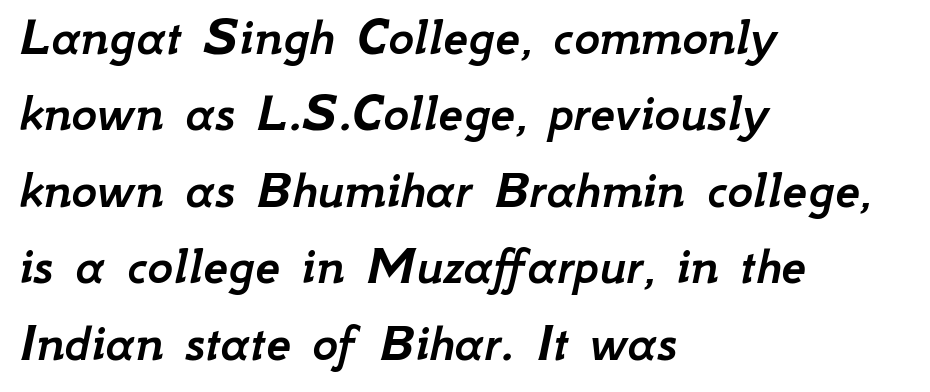
You could not count columns in this text — the font is proportionally spaced. These lines stack with their left ends in a neat column. Notice how descenders clear the ascenders below comfortably — that's standard leading. How are the letters spaced? Ordinarily, with no added tracking. The glyphs are unaccompanied by any horizontal stroke below them. Rendered with sloped, italic letterforms.
